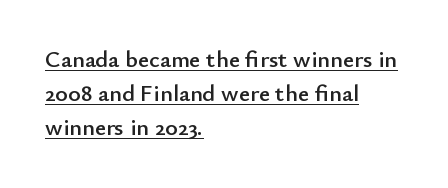
Short note: letters normally spaced. The block of text has a typical density, with ordinary space between rows. Horizontal alignment here is leftward, the default for most running prose. The font's upright variant was chosen for this text. Underline: present.
